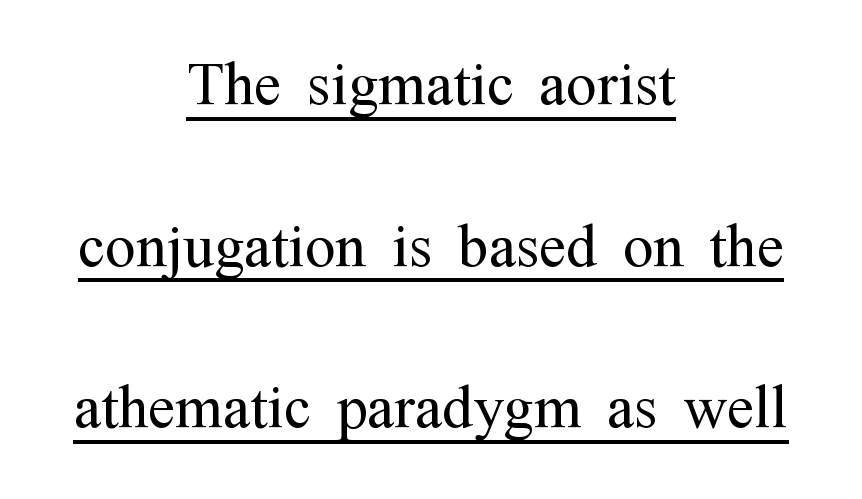
Q: Is the text bold? A: No.
Q: Is the text italic (slanted)? A: No, it is upright.
Q: Is the typeface a serif or a sans-serif typeface? A: Serif.
Q: Is the text underlined? A: Yes.
Q: How is the paragraph aligned? A: Centered.
Q: Is the spacing between letters normal or unusually wide? A: Normal.
Q: Is the spacing between lines tight, normal or loose? A: Loose.
Q: Width (condensed, normal, or wide)? A: Condensed.
Q: Stroke contrast? A: Medium.
Q: x-height? A: Medium.
Q: Monospaced? A: No.
